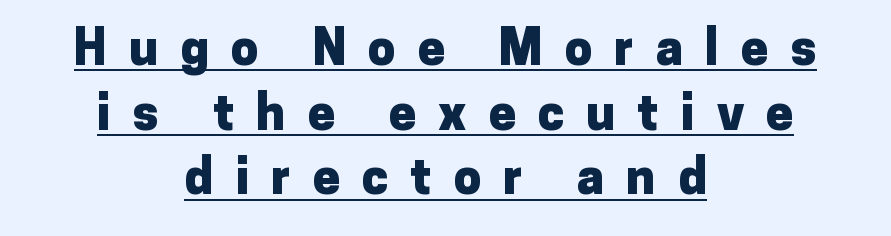
Every letter is thick-stroked: bold, no question. The rows are spaced the way most documents space them. Varying glyph widths throughout — classic text-font behaviour. The typeface chosen for these lines omits serifs. What decoration does the sample have? An underline.
